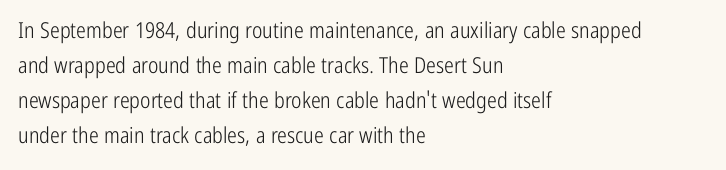
Every stem runs plumb, perpendicular to the baseline. Ink coverage per letter is moderate at most. Does extra space separate the letters? No, they use regular spacing. Line starts are locked; line ends wander. If you measured baseline to baseline, you'd find a middling distance.
